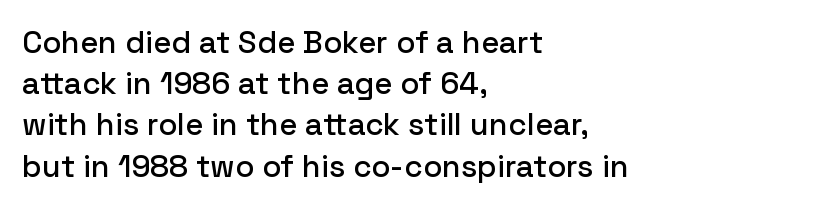
Q: Is the text italic (slanted)? A: No, it is upright.
Q: Is the typeface a serif or a sans-serif typeface? A: Sans-serif.
Q: Is the text underlined? A: No.
Q: How is the paragraph aligned? A: Left-aligned.
Q: Is the spacing between letters normal or unusually wide? A: Normal.
Q: Is the spacing between lines tight, normal or loose? A: Normal.
Q: Width (condensed, normal, or wide)? A: Normal.
Q: Stroke contrast? A: Low.
Q: x-height? A: Medium.
Q: Monospaced? A: No.
